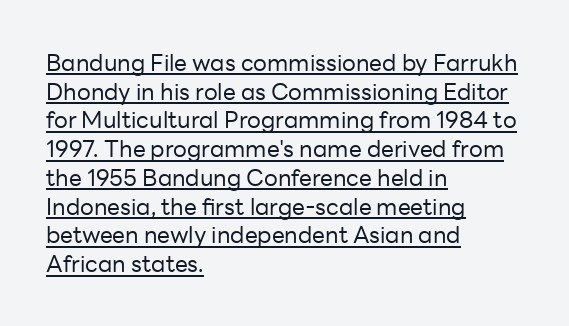
{"italic": "no", "bold": "no", "underline": "yes", "align": "left", "line_spacing": "normal", "line_spacing_ratio": 1.25, "letter_spacing": "normal", "letter_spacing_em": 0.0, "glyph_px": 23}
